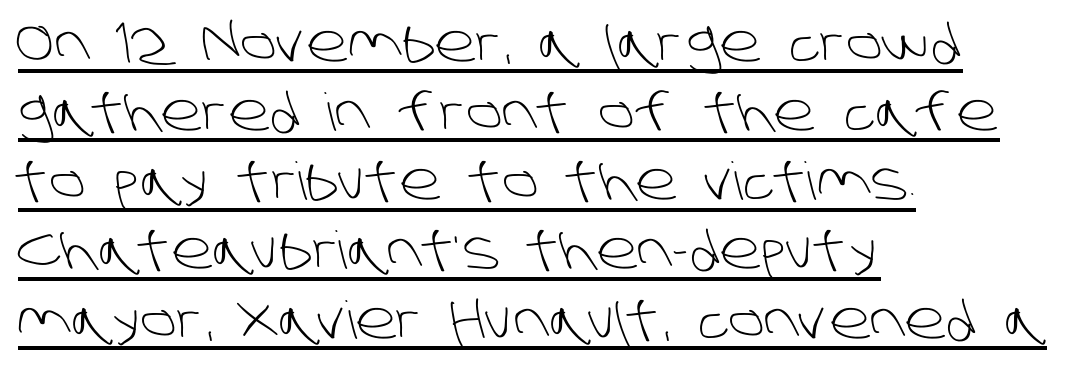
Q: Is the text bold? A: No.
Q: Is the typeface a serif or a sans-serif typeface? A: Sans-serif.
Q: Is the text underlined? A: Yes.
Q: How is the paragraph aligned? A: Left-aligned.
Q: Is the spacing between letters normal or unusually wide? A: Normal.
Q: Is the spacing between lines tight, normal or loose? A: Normal.
Q: Width (condensed, normal, or wide)? A: Normal.
Q: Stroke contrast? A: Low.
Q: x-height? A: Large.
Q: Monospaced? A: No.
